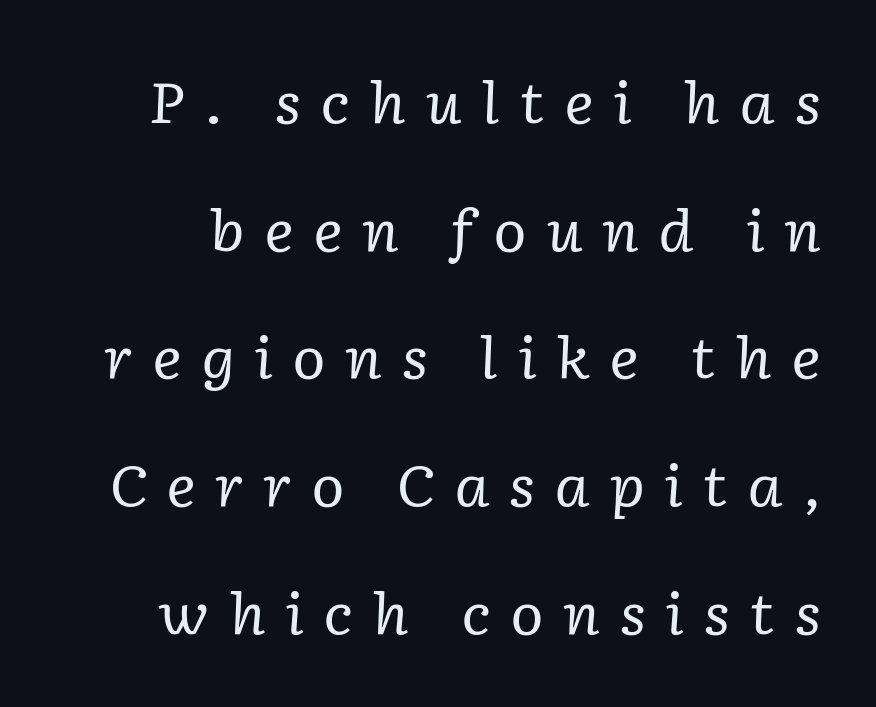
The image shows 57 px regular-weight serif type, italic (leaning right); set loose line spacing (2.24x), unusually wide letter spacing (+0.33 em), not underlined; low stroke contrast and a medium x-height.
